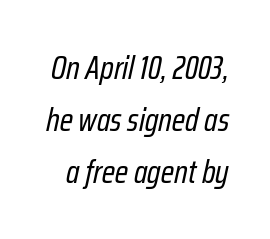
The image shows 33 px regular-weight, condensed type, italic (leaning right); set normal line spacing (1.57x), normal letter spacing, not underlined; low stroke contrast and a medium x-height.
